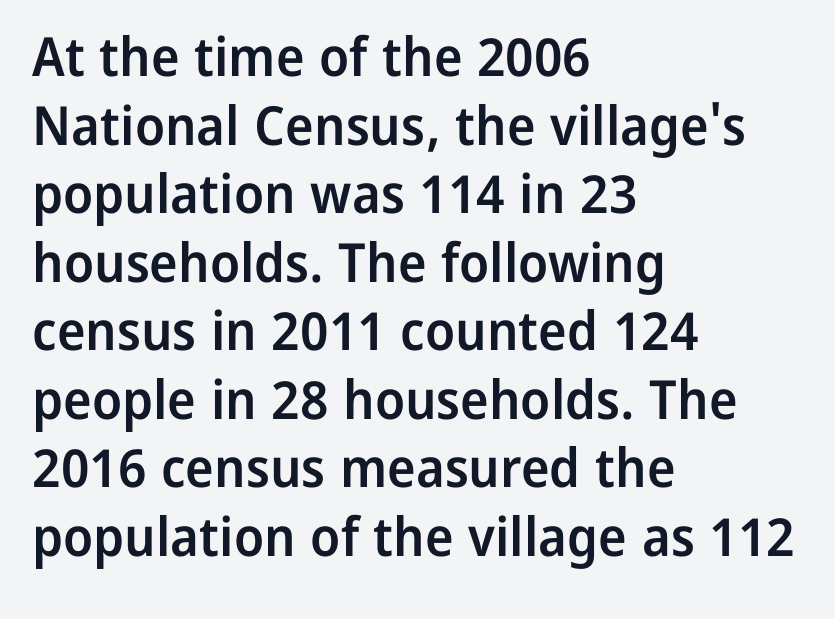
Q: Is the text bold? A: Semi-bold.
Q: Is the text italic (slanted)? A: No, it is upright.
Q: Is the typeface a serif or a sans-serif typeface? A: Sans-serif.
Q: Is the text underlined? A: No.
Q: How is the paragraph aligned? A: Left-aligned.
Q: Is the spacing between letters normal or unusually wide? A: Normal.
Q: Is the spacing between lines tight, normal or loose? A: Normal.
Q: Width (condensed, normal, or wide)? A: Normal.
Q: Stroke contrast? A: Low.
Q: x-height? A: Medium.
Q: Monospaced? A: No.
